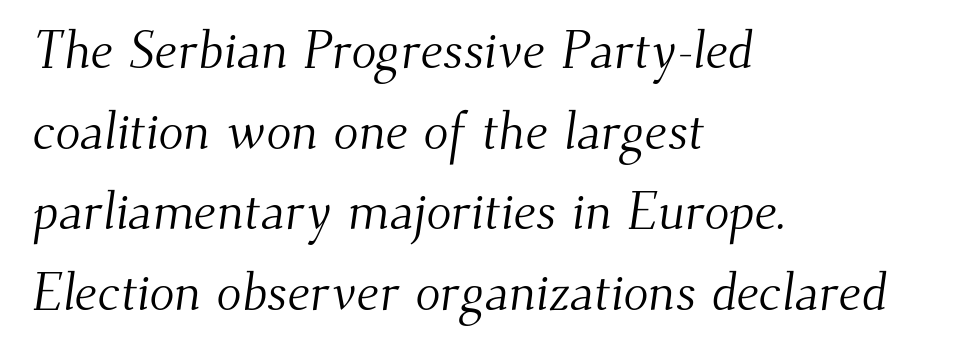
The image shows 52 px light serif type; set left-aligned, normal line spacing (1.55x), normal letter spacing, not underlined; medium stroke contrast and a small x-height.
